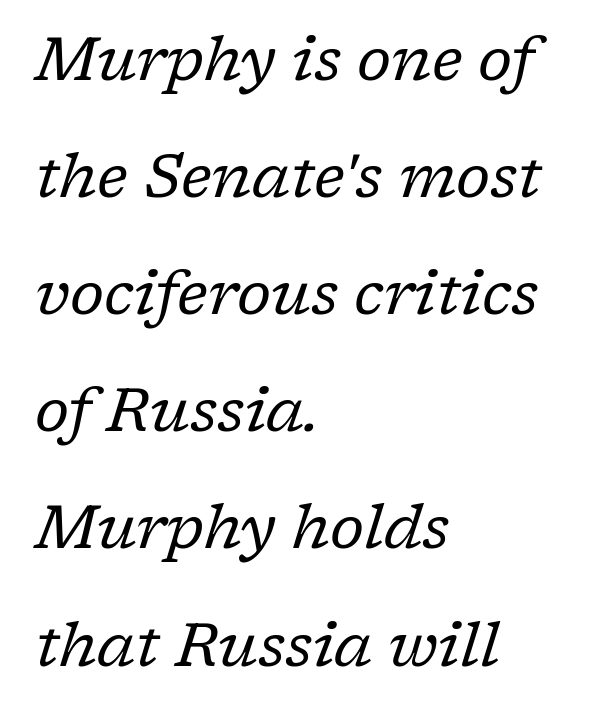
Q: Is the text bold? A: No.
Q: Is the text italic (slanted)? A: Yes, it leans right by about 17 degrees.
Q: Is the typeface a serif or a sans-serif typeface? A: Serif.
Q: Is the text underlined? A: No.
Q: How is the paragraph aligned? A: Left-aligned.
Q: Is the spacing between letters normal or unusually wide? A: Normal.
Q: Is the spacing between lines tight, normal or loose? A: Loose.
Q: Width (condensed, normal, or wide)? A: Normal.
Q: Stroke contrast? A: Low.
Q: x-height? A: Medium.
Q: Monospaced? A: No.
